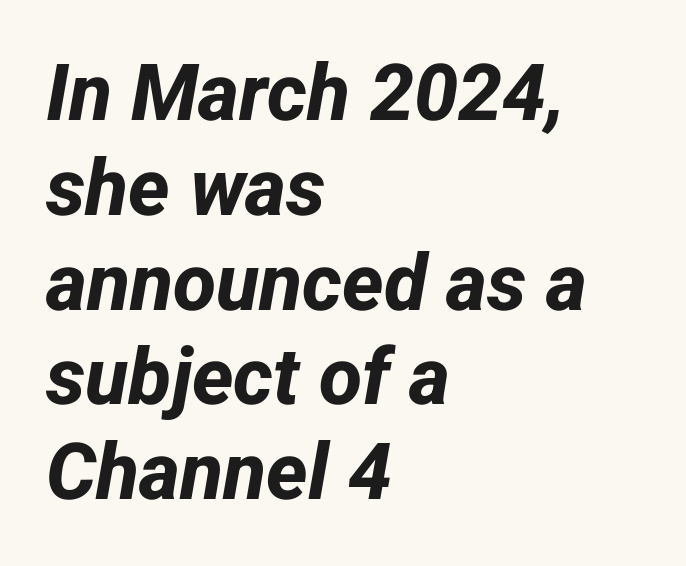
Q: Is the text bold? A: Yes.
Q: Is the typeface a serif or a sans-serif typeface? A: Sans-serif.
Q: Is the text underlined? A: No.
Q: How is the paragraph aligned? A: Left-aligned.
Q: Is the spacing between letters normal or unusually wide? A: Normal.
Q: Width (condensed, normal, or wide)? A: Normal.
Q: Stroke contrast? A: Low.
Q: x-height? A: Medium.
Q: Monospaced? A: No.
